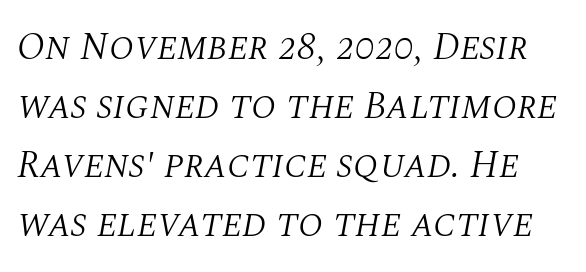
Q: Is the text bold? A: No.
Q: Is the text italic (slanted)? A: Yes, it leans right by about 10 degrees.
Q: Is the typeface a serif or a sans-serif typeface? A: Serif.
Q: Is the text underlined? A: No.
Q: Is the spacing between letters normal or unusually wide? A: Normal.
Q: Is the spacing between lines tight, normal or loose? A: Normal.
Q: Width (condensed, normal, or wide)? A: Normal.
Q: Stroke contrast? A: Medium.
Q: x-height? A: Large.
Q: Monospaced? A: No.
